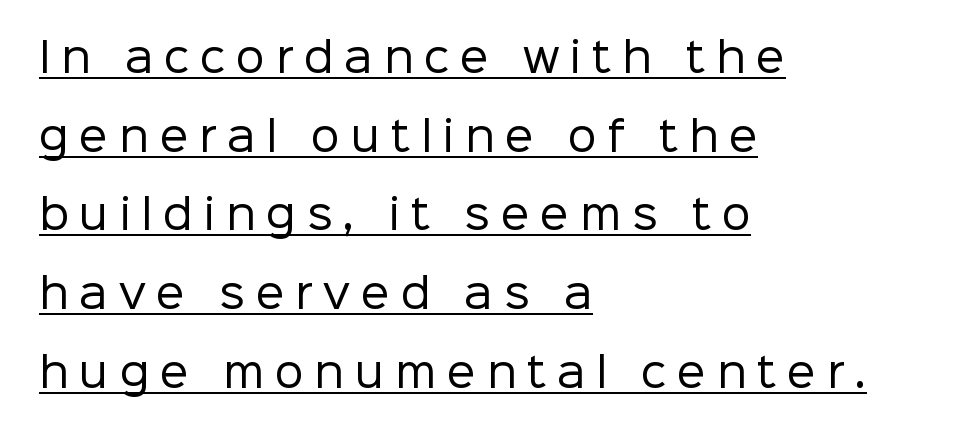
Q: Is the text bold? A: No.
Q: Is the text italic (slanted)? A: No, it is upright.
Q: Is the typeface a serif or a sans-serif typeface? A: Sans-serif.
Q: Is the text underlined? A: Yes.
Q: How is the paragraph aligned? A: Left-aligned.
Q: Is the spacing between letters normal or unusually wide? A: Unusually wide.
Q: Is the spacing between lines tight, normal or loose? A: Loose.
Q: Width (condensed, normal, or wide)? A: Normal.
Q: Stroke contrast? A: Low.
Q: x-height? A: Medium.
Q: Monospaced? A: No.
